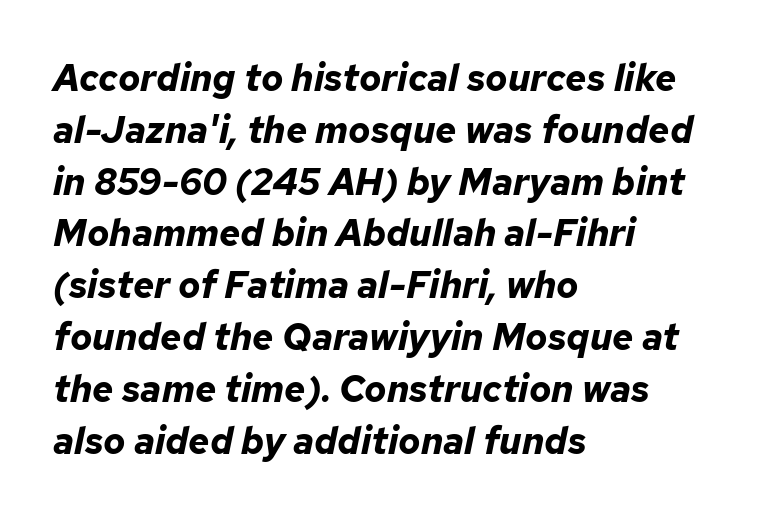
Q: Is the text bold? A: Yes.
Q: Is the text italic (slanted)? A: Yes, it leans right by about 12 degrees.
Q: Is the text underlined? A: No.
Q: How is the paragraph aligned? A: Left-aligned.
Q: Is the spacing between letters normal or unusually wide? A: Normal.
Q: Is the spacing between lines tight, normal or loose? A: Normal.
Q: Width (condensed, normal, or wide)? A: Normal.
Q: Stroke contrast? A: Low.
Q: x-height? A: Medium.
Q: Monospaced? A: No.
